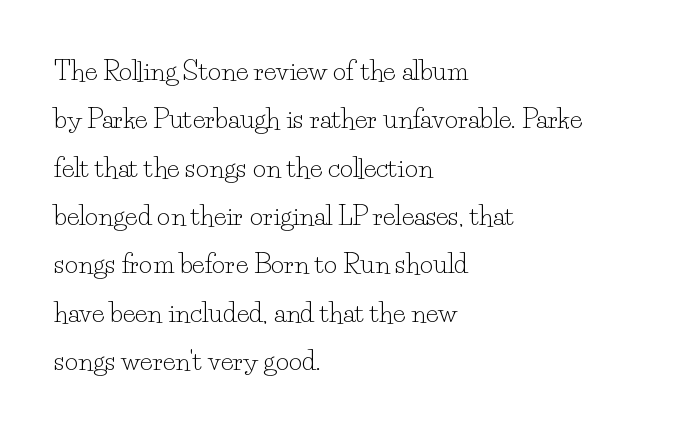
Stem width sits at or under what a default text font uses. This sample is left-justified, so line endings fall wherever the words run out. Default kerning and tracking; the words read as compact shapes. In terms of posture, this sample is upright. The foot of each line stays bare and open.
